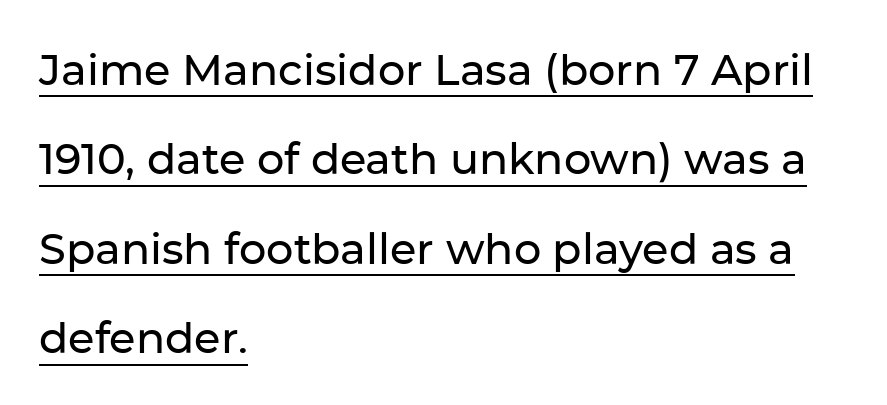
{"serif": "no", "italic": "no", "width": "normal", "stroke_contrast": "low", "x_height": "medium", "monospaced": "no", "underline": "yes", "align": "left", "line_spacing": "loose", "line_spacing_ratio": 2.08, "letter_spacing": "normal", "letter_spacing_em": 0.0, "glyph_px": 43}
